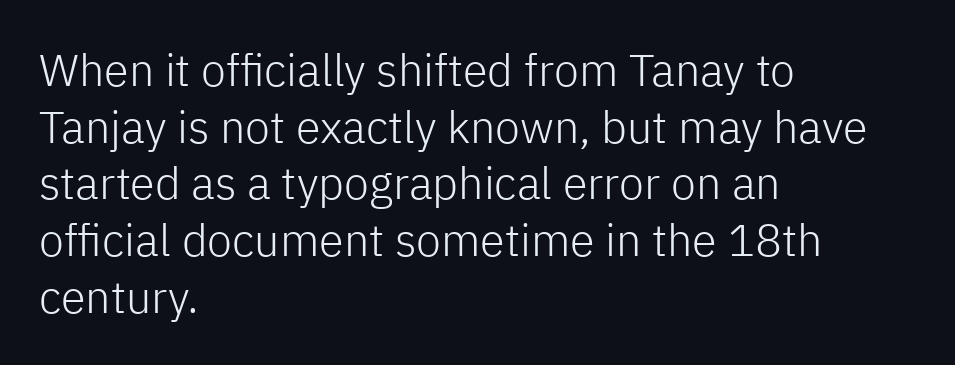
The image shows 45 px light sans-serif type, upright; set left-aligned, normal line spacing (1.26x), normal letter spacing, not underlined; low stroke contrast and a medium x-height.
